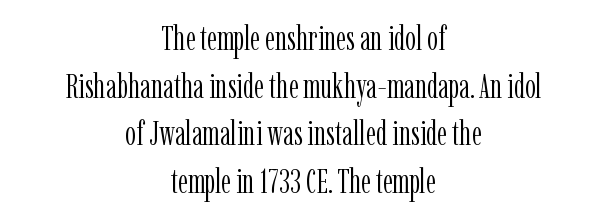
Q: Is the text bold? A: No.
Q: Is the text italic (slanted)? A: No, it is upright.
Q: Is the typeface a serif or a sans-serif typeface? A: Serif.
Q: Is the text underlined? A: No.
Q: How is the paragraph aligned? A: Centered.
Q: Is the spacing between letters normal or unusually wide? A: Normal.
Q: Is the spacing between lines tight, normal or loose? A: Normal.
Q: Width (condensed, normal, or wide)? A: Condensed.
Q: Stroke contrast? A: Low.
Q: x-height? A: Medium.
Q: Monospaced? A: No.
